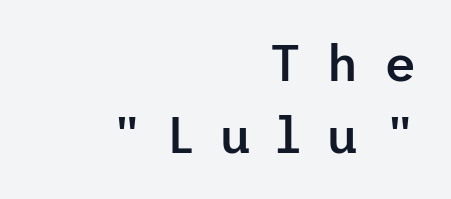
Q: Is the text bold? A: Semi-bold.
Q: Is the text italic (slanted)? A: No, it is upright.
Q: Is the typeface a serif or a sans-serif typeface? A: Sans-serif.
Q: Is the text underlined? A: No.
Q: How is the paragraph aligned? A: Right-aligned.
Q: Is the spacing between letters normal or unusually wide? A: Unusually wide.
Q: Is the spacing between lines tight, normal or loose? A: Normal.
Q: Width (condensed, normal, or wide)? A: Normal.
Q: Stroke contrast? A: Low.
Q: x-height? A: Medium.
